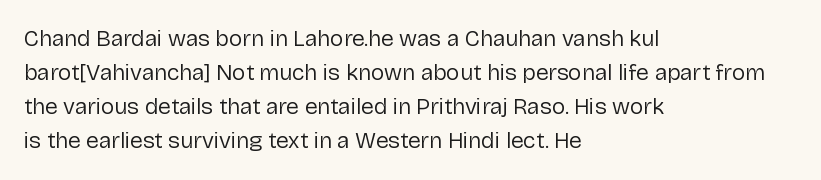
The image shows 23 px text type, upright; set left-aligned, normal line spacing (1.48x), normal letter spacing, not underlined.
